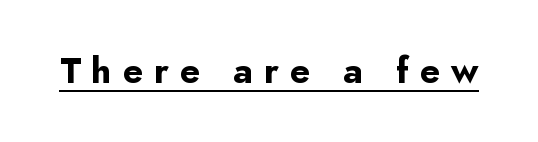
Q: Is the text bold? A: Yes.
Q: Is the text italic (slanted)? A: No, it is upright.
Q: Is the typeface a serif or a sans-serif typeface? A: Sans-serif.
Q: Is the text underlined? A: Yes.
Q: Is the spacing between letters normal or unusually wide? A: Unusually wide.
Q: Width (condensed, normal, or wide)? A: Normal.
Q: Stroke contrast? A: Low.
Q: x-height? A: Small.
Q: Monospaced? A: No.
